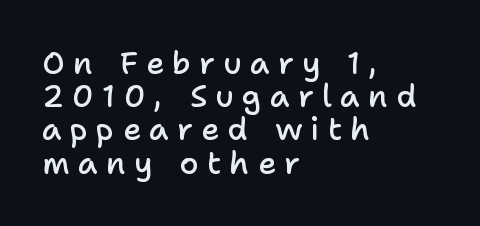
{"serif": "no", "italic": "no", "bold": "semi", "weight": "semibold", "width": "normal", "stroke_contrast": "low", "x_height": "medium", "monospaced": "no", "underline": "no", "align": "left", "line_spacing": "tight", "line_spacing_ratio": 1.07, "letter_spacing": "wide", "letter_spacing_em": 0.27, "glyph_px": 31}
